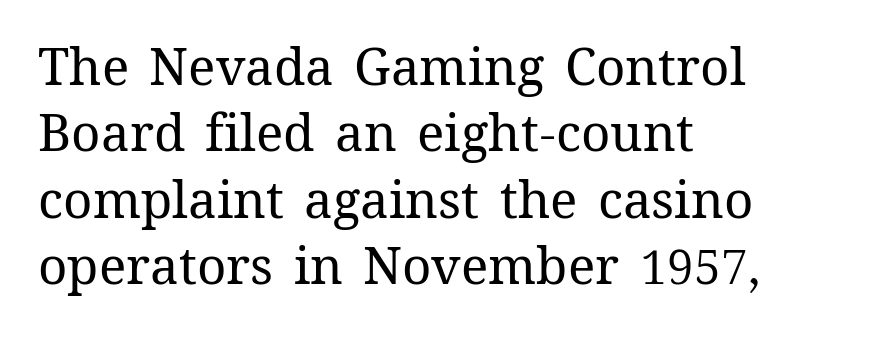
{"italic": "no", "bold": "no", "weight": "regular", "width": "normal", "stroke_contrast": "medium", "x_height": "medium", "monospaced": "no", "underline": "no", "align": "left", "line_spacing": "normal", "line_spacing_ratio": 1.3, "letter_spacing": "normal", "letter_spacing_em": 0.0, "glyph_px": 51}
